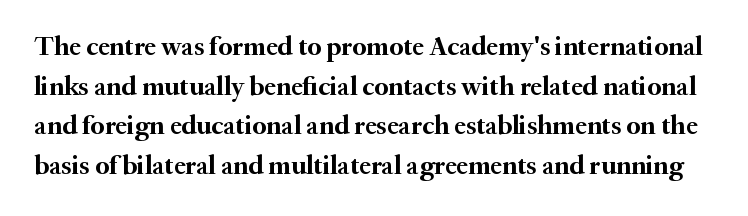
The image shows 27 px bold type, upright; set normal line spacing (1.47x), normal letter spacing, not underlined.
